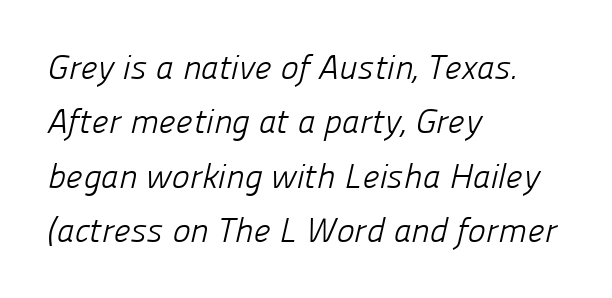
Q: Is the text bold? A: No.
Q: Is the typeface a serif or a sans-serif typeface? A: Sans-serif.
Q: Is the text underlined? A: No.
Q: How is the paragraph aligned? A: Left-aligned.
Q: Is the spacing between letters normal or unusually wide? A: Normal.
Q: Is the spacing between lines tight, normal or loose? A: Normal.
Q: Width (condensed, normal, or wide)? A: Normal.
Q: Stroke contrast? A: Low.
Q: x-height? A: Medium.
Q: Monospaced? A: No.
